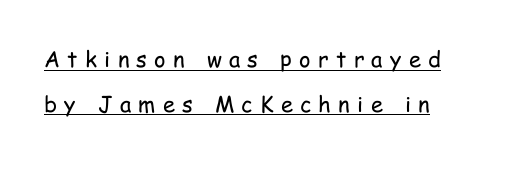
The image shows 22 px text type, upright; set loose line spacing (2.04x), unusually wide letter spacing (+0.33 em), underlined.
